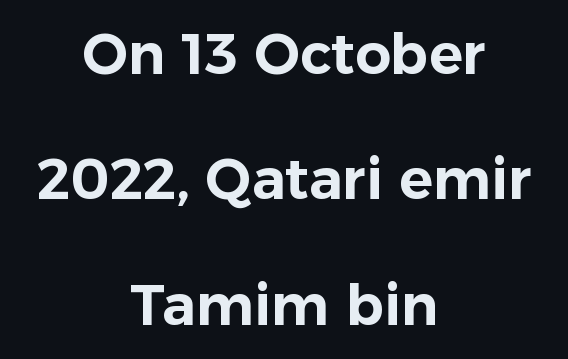
Q: Is the text italic (slanted)? A: No, it is upright.
Q: Is the typeface a serif or a sans-serif typeface? A: Sans-serif.
Q: Is the text underlined? A: No.
Q: How is the paragraph aligned? A: Centered.
Q: Is the spacing between letters normal or unusually wide? A: Normal.
Q: Is the spacing between lines tight, normal or loose? A: Loose.
Q: Width (condensed, normal, or wide)? A: Normal.
Q: Stroke contrast? A: Low.
Q: x-height? A: Medium.
Q: Monospaced? A: No.
